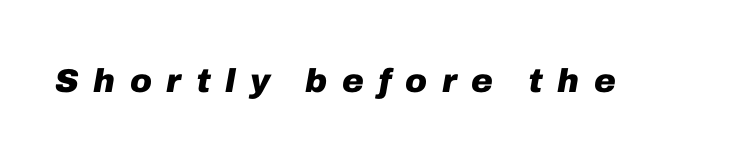
Q: Is the text bold? A: Yes.
Q: Is the text italic (slanted)? A: Yes, it leans right by about 10 degrees.
Q: Is the text underlined? A: No.
Q: Is the spacing between letters normal or unusually wide? A: Unusually wide.
Q: Width (condensed, normal, or wide)? A: Normal.
Q: Stroke contrast? A: Low.
Q: x-height? A: Medium.
Q: Monospaced? A: No.
